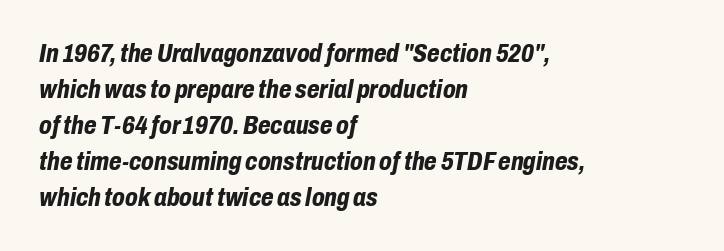
The image shows 26 px bold type, italic (leaning right); set left-aligned, normal line spacing (1.38x), normal letter spacing, not underlined.
